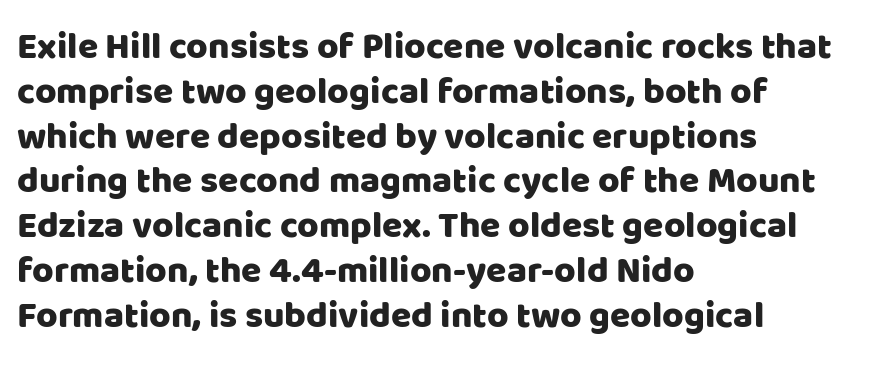
The image shows 37 px sans-serif type, upright; set left-aligned, line spacing 1.21x, normal letter spacing, not underlined; low stroke contrast and a large x-height.
